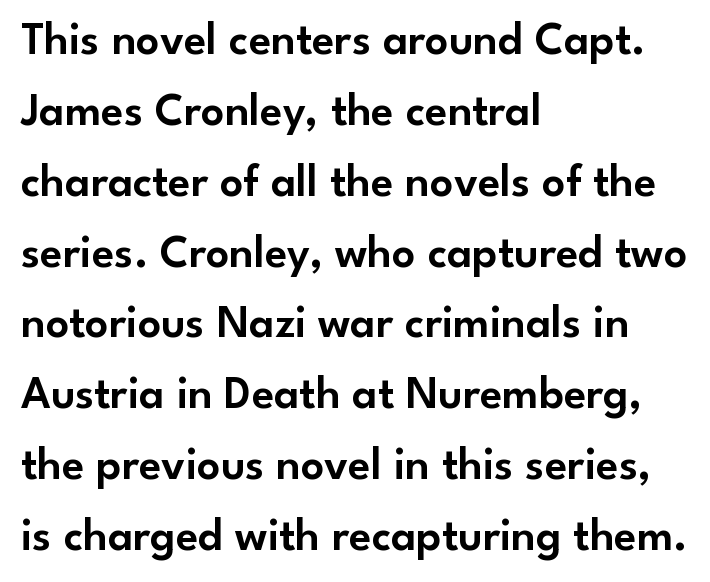
Q: Is the text italic (slanted)? A: No, it is upright.
Q: Is the typeface a serif or a sans-serif typeface? A: Sans-serif.
Q: Is the text underlined? A: No.
Q: How is the paragraph aligned? A: Left-aligned.
Q: Is the spacing between letters normal or unusually wide? A: Normal.
Q: Is the spacing between lines tight, normal or loose? A: Normal.
Q: Width (condensed, normal, or wide)? A: Normal.
Q: Stroke contrast? A: Low.
Q: x-height? A: Small.
Q: Monospaced? A: No.
